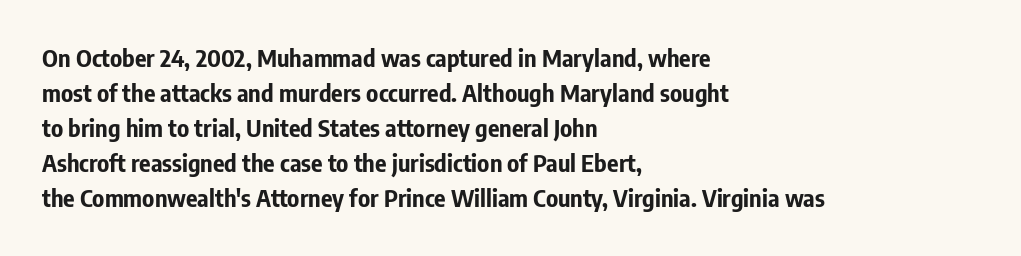
A classic flush-left, rag-right setting is used for this passage. The strokes are fattened all the way to bold. Plain, unruled lines of type. Tracking value appears to be zero — textbook default spacing.
